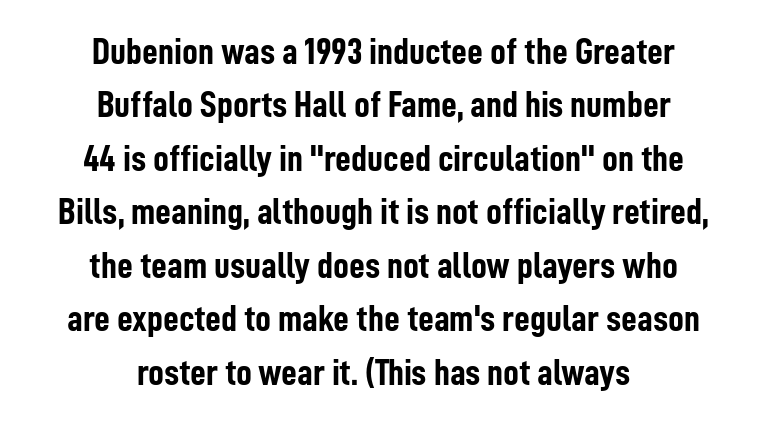
The image shows 39 px semibold, condensed sans-serif type, upright; set centered, normal line spacing (1.37x), normal letter spacing, not underlined; low stroke contrast and a medium x-height.
